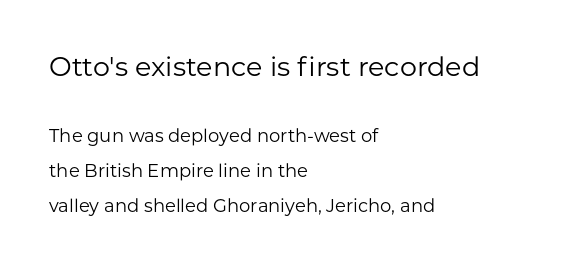
{"italic": "no", "bold": "no", "underline": "no", "align": "left", "line_spacing": "loose", "line_spacing_ratio": 1.96, "letter_spacing": "normal", "letter_spacing_em": 0.0, "larger_block": "first", "size_ratio": 1.5, "glyph_px": 27}
